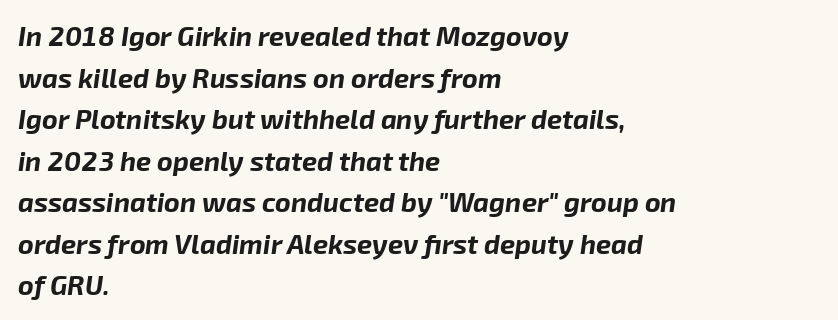
The letters are bold, with thick, heavy strokes. Emphasis-style slanted type is in use. The letters sit at their default tracking, neither squeezed nor spread. How would I describe the line gaps? Plain and ordinary. Decoration check: the copy has no underline.
